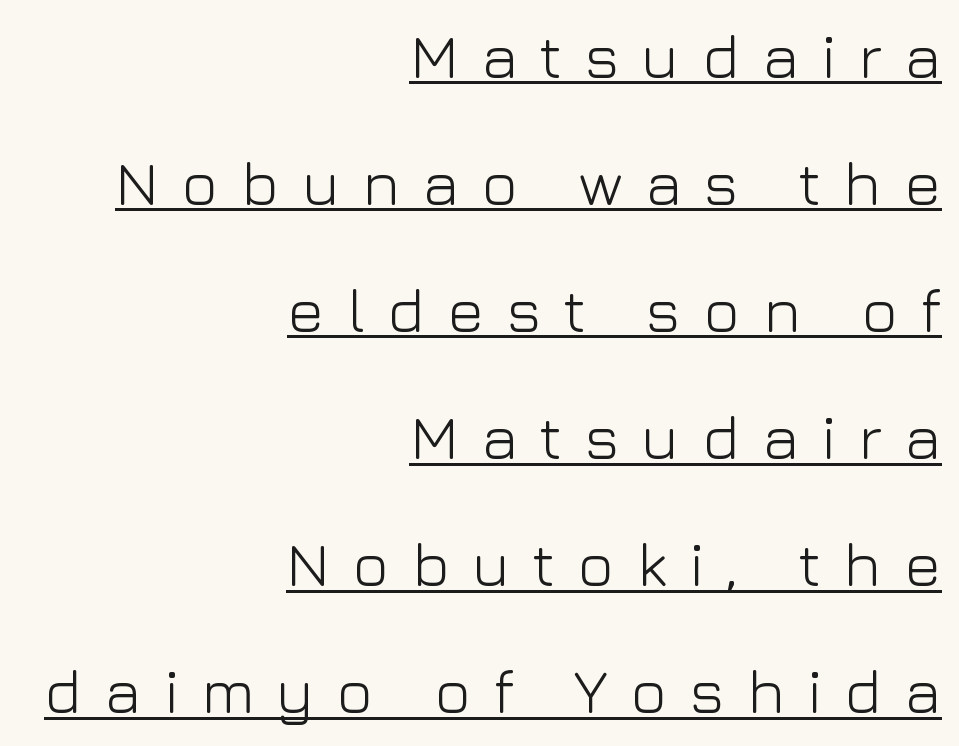
Unlike a traditional serif, this face leaves its strokes unadorned. If you measured baseline to baseline, you'd find a long distance. Stems here are at most as thick as an everyday book face. The face used here appears with an underline applied.
